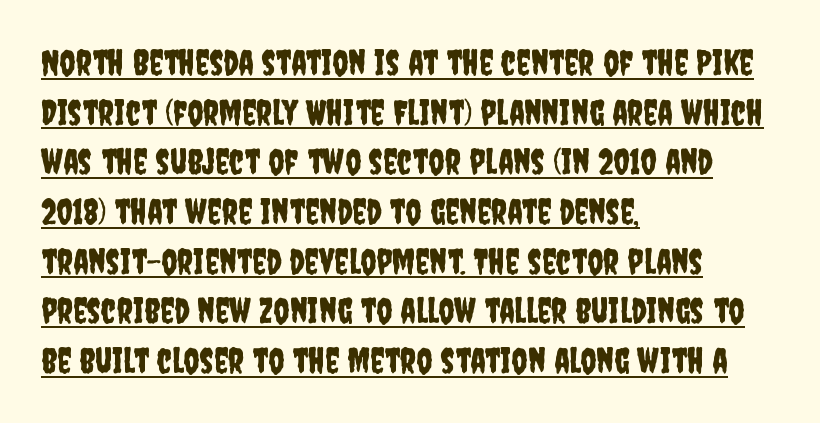
Q: Is the text italic (slanted)? A: No, it is upright.
Q: Is the typeface a serif or a sans-serif typeface? A: Sans-serif.
Q: Is the text underlined? A: Yes.
Q: How is the paragraph aligned? A: Left-aligned.
Q: Is the spacing between letters normal or unusually wide? A: Normal.
Q: Is the spacing between lines tight, normal or loose? A: Normal.
Q: Width (condensed, normal, or wide)? A: Condensed.
Q: Stroke contrast? A: Low.
Q: x-height? A: Large.
Q: Monospaced? A: No.
